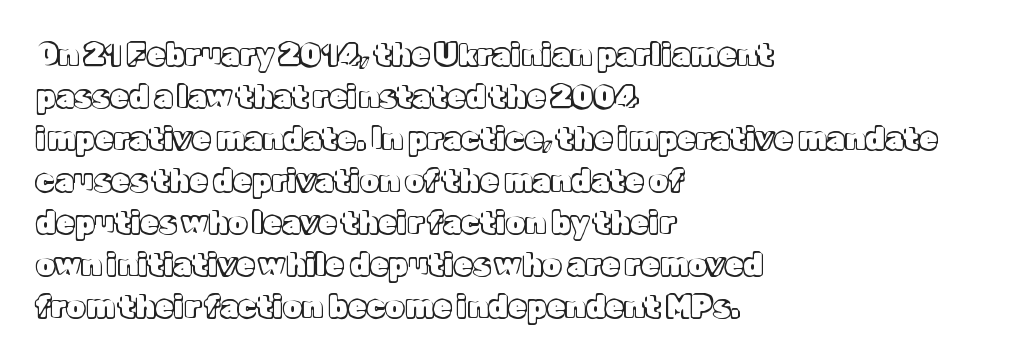
Q: Is the text italic (slanted)? A: No, it is upright.
Q: Is the text underlined? A: No.
Q: How is the paragraph aligned? A: Left-aligned.
Q: Is the spacing between letters normal or unusually wide? A: Normal.
Q: Is the spacing between lines tight, normal or loose? A: Normal.
Q: Width (condensed, normal, or wide)? A: Normal.
Q: x-height? A: Medium.
Q: Monospaced? A: No.
